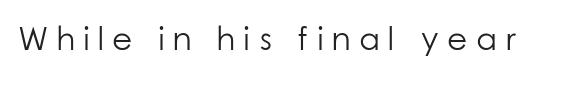
{"serif": "no", "italic": "no", "bold": "no", "weight": "light", "width": "normal", "stroke_contrast": "low", "x_height": "medium", "monospaced": "no", "underline": "no", "letter_spacing": "wide", "letter_spacing_em": 0.25, "glyph_px": 33}
